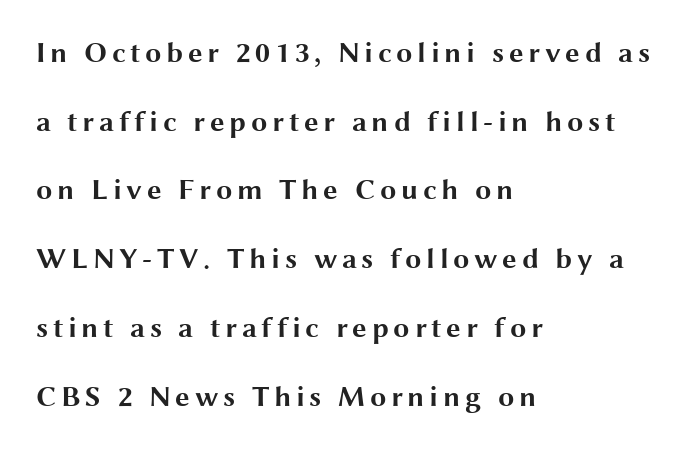
{"serif": "no", "italic": "no", "bold": "yes", "weight": "bold", "width": "wide", "stroke_contrast": "medium", "x_height": "medium", "monospaced": "no", "underline": "no", "align": "left", "line_spacing": "loose", "line_spacing_ratio": 2.37, "glyph_px": 29}
